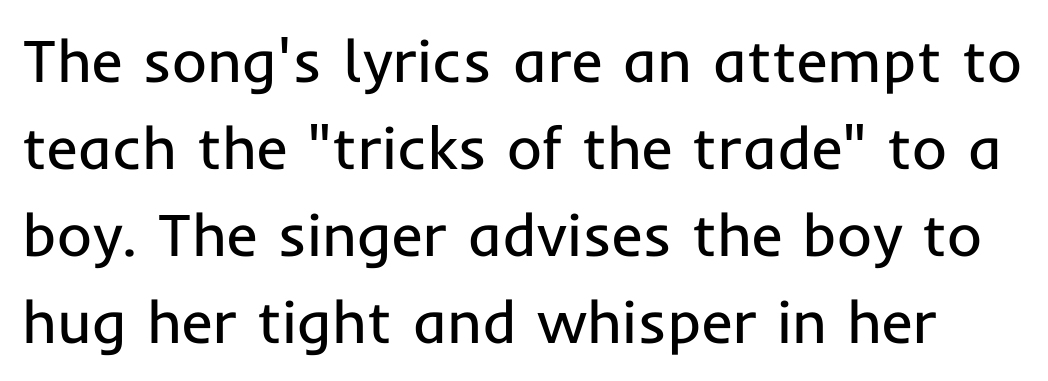
Stems here are at most as thick as an everyday book face. Each letter's strokes conclude bluntly, with no projecting serifs. Lines of text with bare space underneath. The font's upright variant was chosen for this text. Compared with typical paragraphs, the rows here are spaced about the same.
